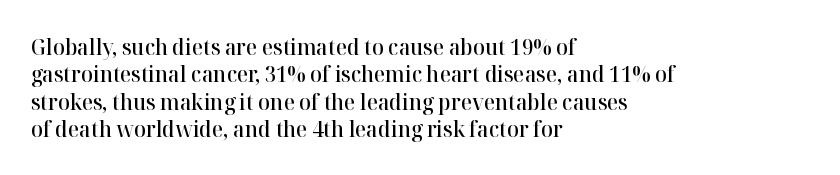
The image shows 22 px text type, upright; set left-aligned, line spacing 1.24x, normal letter spacing, not underlined.
